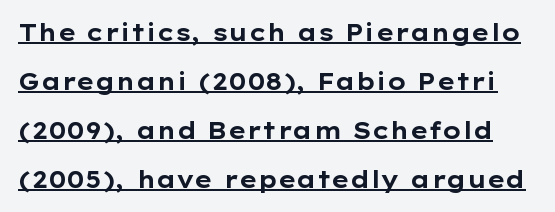
The image shows 23 px bold type, upright; set loose line spacing (2.13x), normal letter spacing, underlined.
